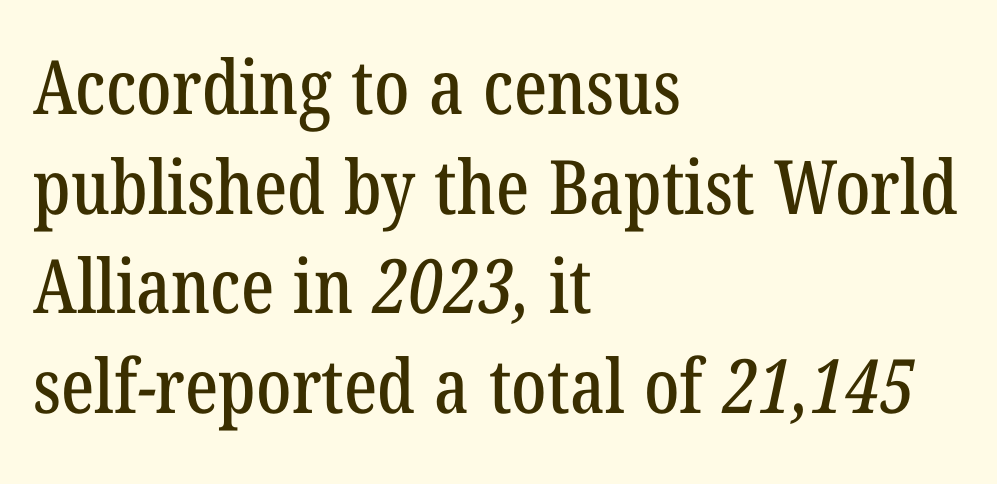
The image shows 75 px condensed serif type; set left-aligned, normal line spacing (1.33x), normal letter spacing, not underlined; low stroke contrast and a medium x-height.
